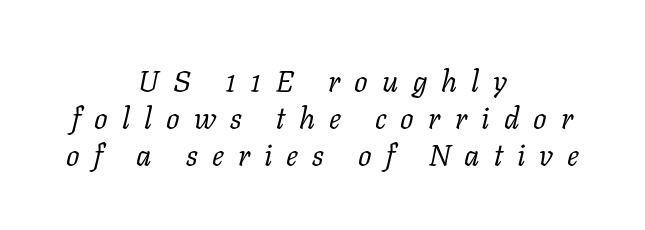
The image shows 30 px regular-weight serif type, italic (leaning right); set centered, line spacing 1.24x, unusually wide letter spacing (+0.47 em), not underlined; low stroke contrast and a medium x-height.
